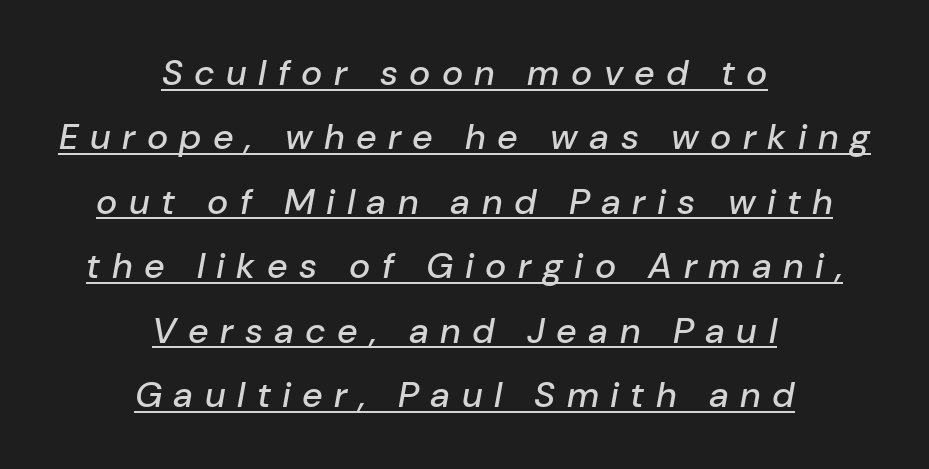
{"italic": "yes", "lean": "right", "slant_degrees": 10, "width": "normal", "stroke_contrast": "low", "x_height": "medium", "monospaced": "no", "underline": "yes", "align": "center", "line_spacing_ratio": 1.79, "letter_spacing": "wide", "letter_spacing_em": 0.32, "glyph_px": 36}
